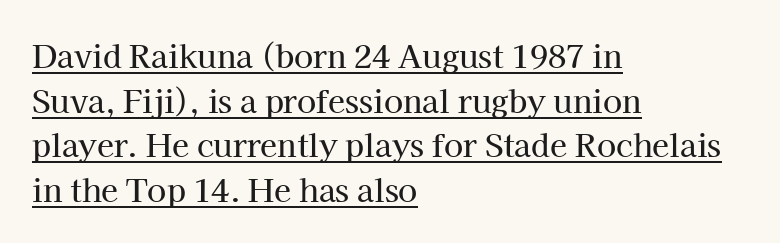
{"serif": "yes", "italic": "no", "width": "normal", "stroke_contrast": "high", "x_height": "medium", "monospaced": "no", "underline": "yes", "align": "left", "line_spacing": "normal", "line_spacing_ratio": 1.44, "letter_spacing": "normal", "letter_spacing_em": 0.0, "glyph_px": 31}
